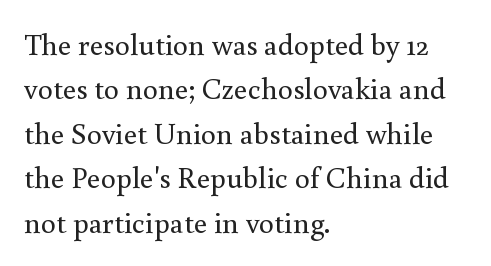
Vertical spacing — default. The glyphs in this specimen are seriffed. Line beginnings align vertically; line endings do not. Varying glyph widths throughout — classic text-font behaviour. The passage shown is not underscored anywhere. Does the lettering tilt? It doesn't — this is upright.
